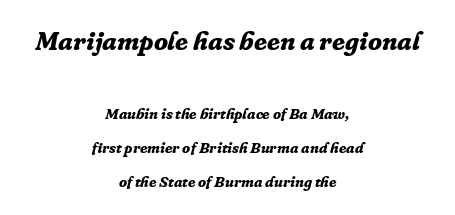
Italic? Definitely — the glyphs are oblique. Nobody drew a line under any word here. Of the two passages, the one on top uses the larger point size. Line starts and ends both wander, symmetrically. The vertical gap from one line to the next is large. The type is set solid horizontally, with unmodified tracking.
